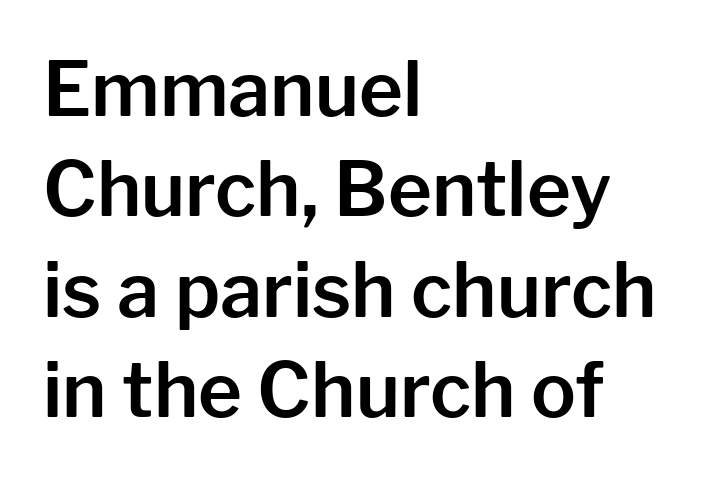
Q: Is the text italic (slanted)? A: No, it is upright.
Q: Is the typeface a serif or a sans-serif typeface? A: Sans-serif.
Q: Is the text underlined? A: No.
Q: How is the paragraph aligned? A: Left-aligned.
Q: Is the spacing between letters normal or unusually wide? A: Normal.
Q: Is the spacing between lines tight, normal or loose? A: Normal.
Q: Width (condensed, normal, or wide)? A: Normal.
Q: Stroke contrast? A: Low.
Q: x-height? A: Medium.
Q: Monospaced? A: No.
